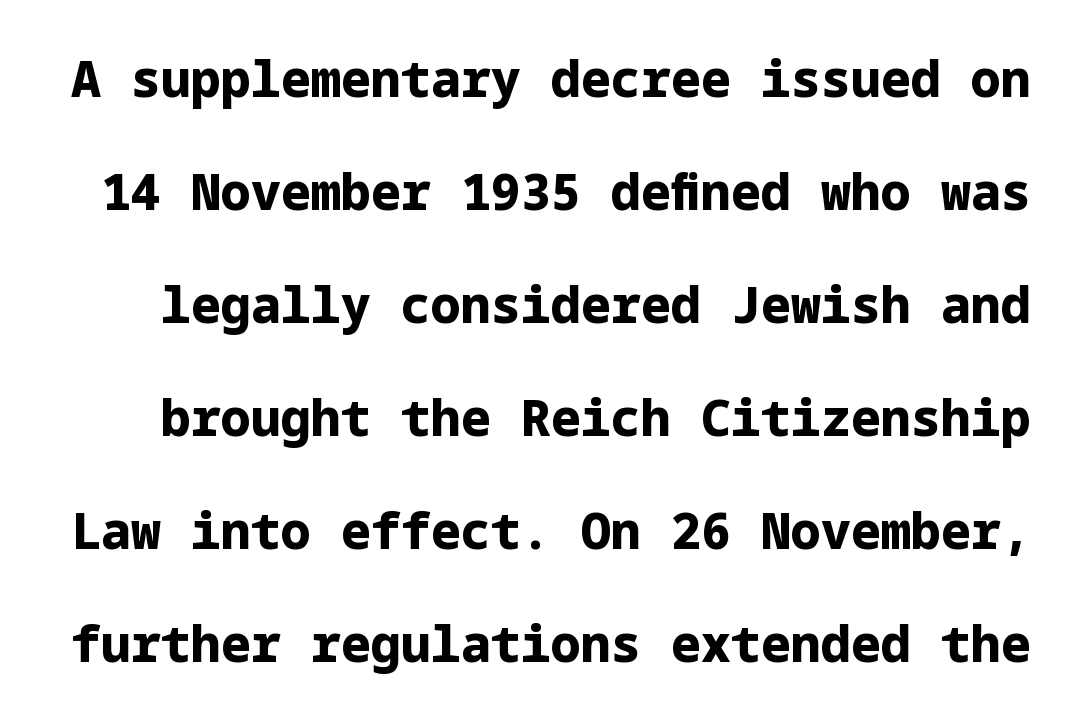
Q: Is the text bold? A: Yes.
Q: Is the text italic (slanted)? A: No, it is upright.
Q: Is the typeface a serif or a sans-serif typeface? A: Sans-serif.
Q: Is the text underlined? A: No.
Q: Is the spacing between letters normal or unusually wide? A: Normal.
Q: Is the spacing between lines tight, normal or loose? A: Loose.
Q: Width (condensed, normal, or wide)? A: Normal.
Q: Stroke contrast? A: Low.
Q: x-height? A: Medium.
